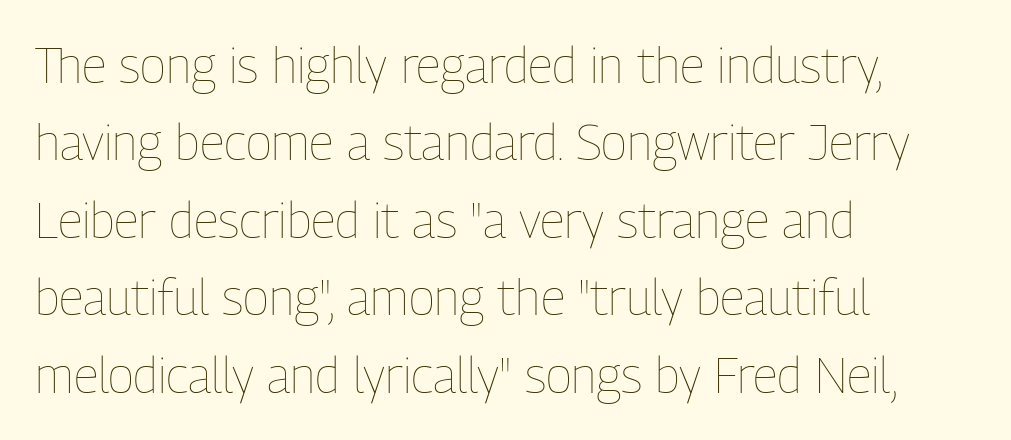
Q: Is the text bold? A: No.
Q: Is the text italic (slanted)? A: No, it is upright.
Q: Is the text underlined? A: No.
Q: How is the paragraph aligned? A: Left-aligned.
Q: Is the spacing between letters normal or unusually wide? A: Normal.
Q: Is the spacing between lines tight, normal or loose? A: Normal.
Q: Width (condensed, normal, or wide)? A: Condensed.
Q: Stroke contrast? A: Low.
Q: x-height? A: Medium.
Q: Monospaced? A: No.
